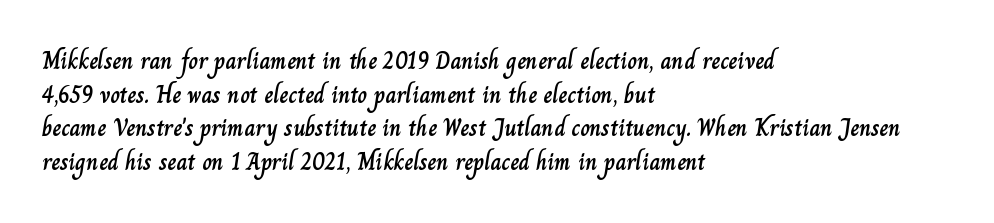
{"underline": "no", "align": "left", "line_spacing": "normal", "line_spacing_ratio": 1.4, "letter_spacing": "normal", "letter_spacing_em": 0.0, "glyph_px": 24}
